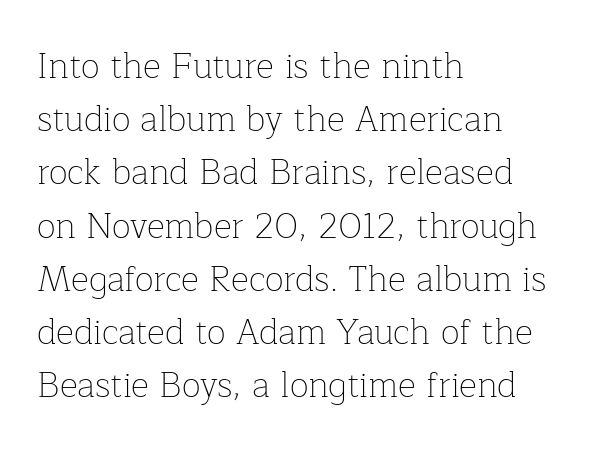
{"serif": "yes", "italic": "no", "bold": "no", "weight": "thin", "width": "normal", "stroke_contrast": "low", "x_height": "medium", "monospaced": "no", "underline": "no", "align": "left", "line_spacing": "normal", "line_spacing_ratio": 1.52, "letter_spacing": "normal", "letter_spacing_em": 0.0, "glyph_px": 35}
